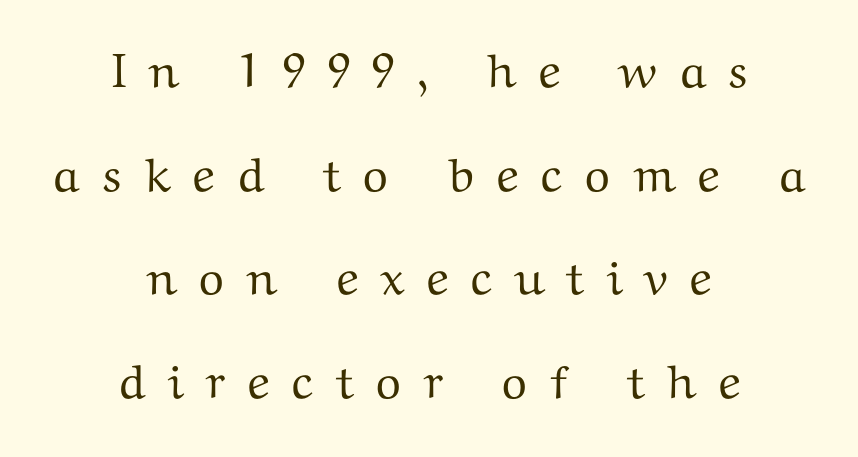
Q: Is the text italic (slanted)? A: No, it is upright.
Q: Is the typeface a serif or a sans-serif typeface? A: Serif.
Q: Is the text underlined? A: No.
Q: How is the paragraph aligned? A: Centered.
Q: Is the spacing between letters normal or unusually wide? A: Unusually wide.
Q: Is the spacing between lines tight, normal or loose? A: Loose.
Q: Width (condensed, normal, or wide)? A: Wide.
Q: Stroke contrast? A: Medium.
Q: x-height? A: Medium.
Q: Monospaced? A: No.
